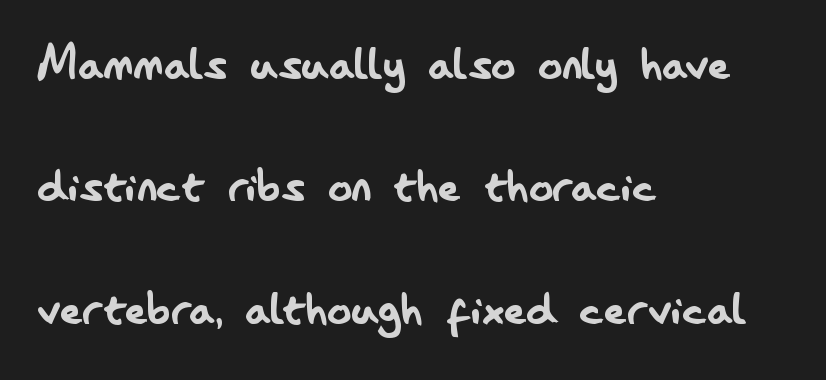
Q: Is the text bold? A: No.
Q: Is the text italic (slanted)? A: No, it is upright.
Q: Is the typeface a serif or a sans-serif typeface? A: Sans-serif.
Q: Is the text underlined? A: No.
Q: How is the paragraph aligned? A: Left-aligned.
Q: Is the spacing between letters normal or unusually wide? A: Normal.
Q: Is the spacing between lines tight, normal or loose? A: Loose.
Q: Width (condensed, normal, or wide)? A: Condensed.
Q: Stroke contrast? A: Low.
Q: x-height? A: Small.
Q: Monospaced? A: No.
